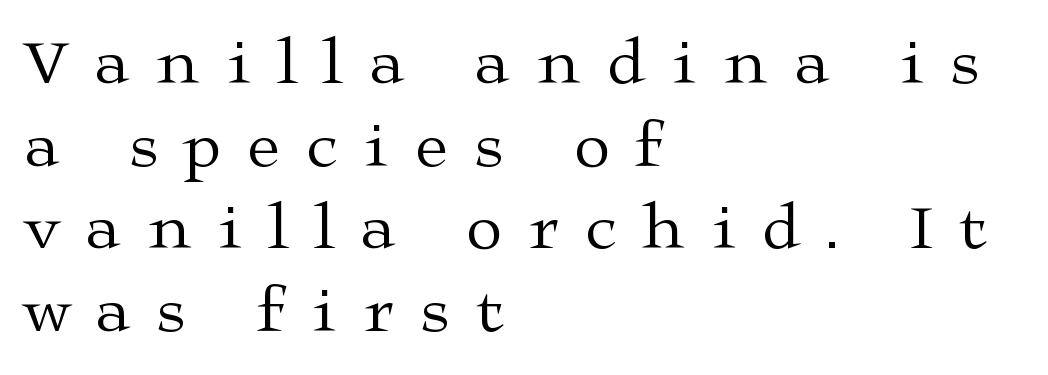
{"serif": "yes", "italic": "no", "bold": "no", "weight": "regular", "width": "wide", "stroke_contrast": "medium", "x_height": "medium", "monospaced": "no", "underline": "no", "align": "left", "line_spacing": "normal", "line_spacing_ratio": 1.27, "letter_spacing": "wide", "letter_spacing_em": 0.42, "glyph_px": 65}
